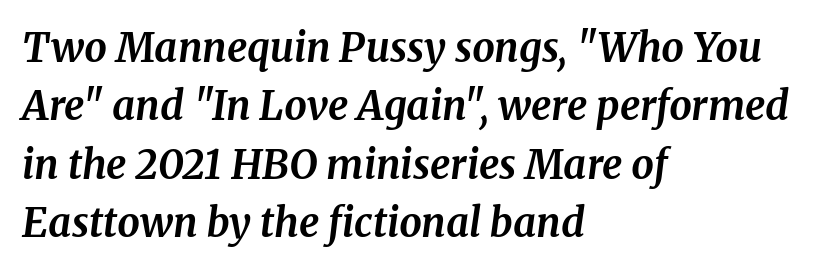
{"serif": "yes", "italic": "yes", "lean": "right", "slant_degrees": 8, "bold": "yes", "weight": "bold", "width": "normal", "stroke_contrast": "medium", "x_height": "medium", "monospaced": "no", "underline": "no", "align": "left", "line_spacing": "normal", "line_spacing_ratio": 1.46, "letter_spacing": "normal", "letter_spacing_em": 0.0, "glyph_px": 40}
